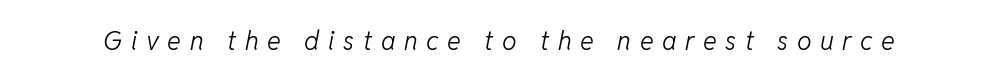
Q: Is the text bold? A: No.
Q: Is the text italic (slanted)? A: Yes, it leans right by about 11 degrees.
Q: Is the text underlined? A: No.
Q: Is the spacing between letters normal or unusually wide? A: Unusually wide.
